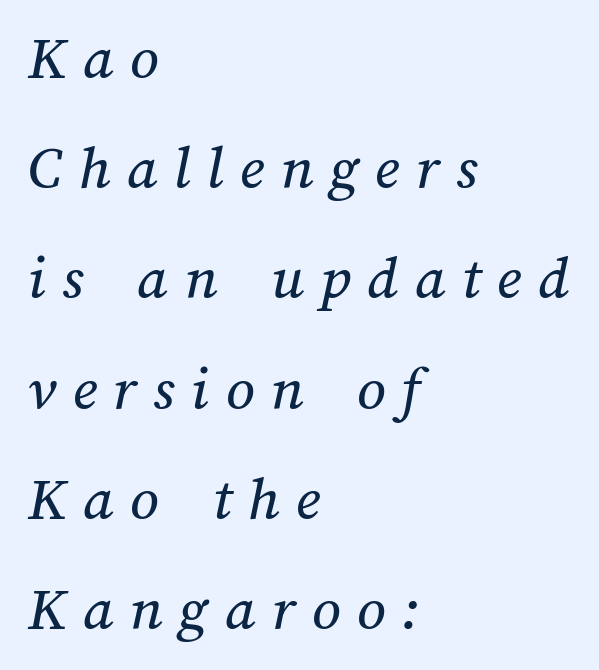
{"width": "normal", "stroke_contrast": "medium", "x_height": "medium", "monospaced": "no", "underline": "no", "align": "left", "line_spacing_ratio": 1.75, "letter_spacing": "wide", "letter_spacing_em": 0.26, "glyph_px": 63}
